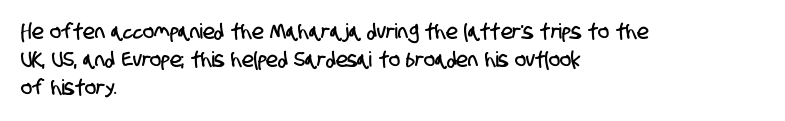
The image shows 21 px text type; set left-aligned, normal line spacing (1.34x), normal letter spacing, not underlined.
